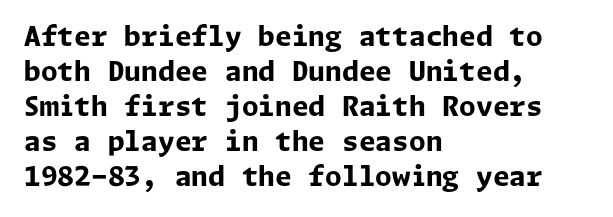
Q: Is the text bold? A: Yes.
Q: Is the text italic (slanted)? A: No, it is upright.
Q: Is the text underlined? A: No.
Q: How is the paragraph aligned? A: Left-aligned.
Q: Is the spacing between letters normal or unusually wide? A: Normal.
Q: Is the spacing between lines tight, normal or loose? A: Normal.
